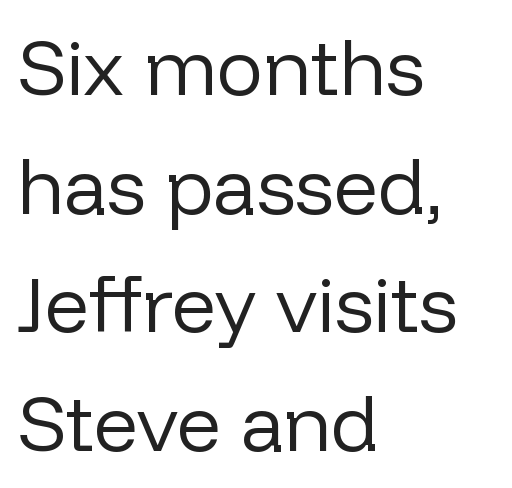
Here the designer chose a conventional face with non-uniform glyph widths. What stands out about the letter spacing? Nothing — it is the standard amount. The letters stand straight up with perfectly vertical stems. Check under the words: just untouched page. Honestly, the row spacing looks completely unremarkable. Heft: none added — not bold.
